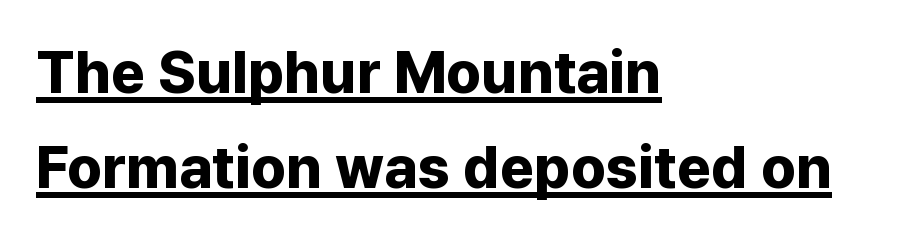
{"serif": "no", "italic": "no", "bold": "yes", "weight": "bold", "width": "normal", "stroke_contrast": "low", "x_height": "medium", "monospaced": "no", "underline": "yes", "align": "left", "line_spacing": "normal", "line_spacing_ratio": 1.61, "letter_spacing": "normal", "letter_spacing_em": 0.0, "glyph_px": 59}
